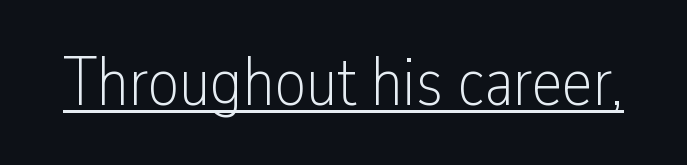
{"serif": "no", "italic": "no", "bold": "no", "weight": "light", "width": "condensed", "stroke_contrast": "low", "x_height": "medium", "monospaced": "no", "underline": "yes", "letter_spacing": "normal", "letter_spacing_em": 0.0, "glyph_px": 69}
